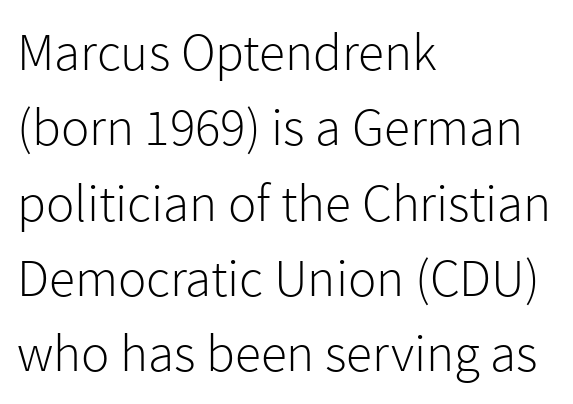
The rendering uses natural spacing where letterforms have individual widths. You could call the tracking neutral — neither tight nor loose. Every character sits straight up, as roman type does. Nope, no serifs anywhere on these letters. The letters look calm and open, with moderate or lighter stems. Honestly, the row spacing looks completely unremarkable.
